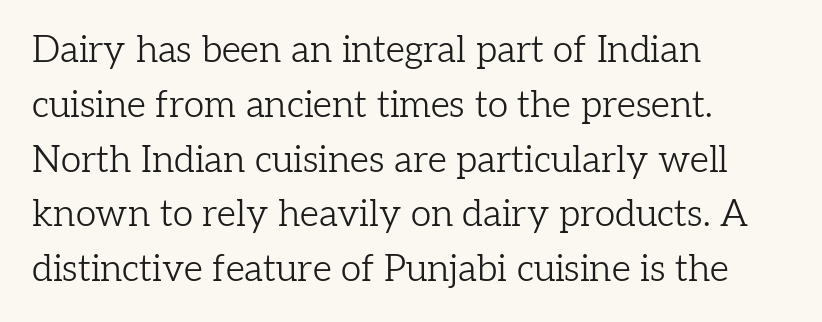
The image shows 37 px light serif type, upright; set left-aligned, normal line spacing (1.48x), normal letter spacing, not underlined; low stroke contrast and a medium x-height.
